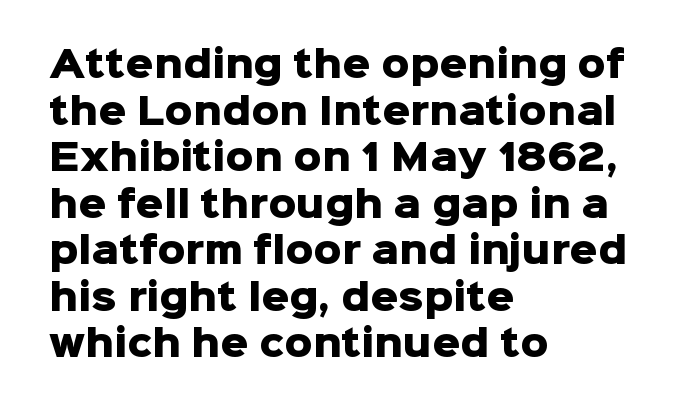
A sans-serif font was chosen for this passage. Thick stems and heavy bowls — unmistakably bold. Descenders hang freely into open space. These lines are rendered in a variable-pitch font. A roman cut, with each character standing at attention.
